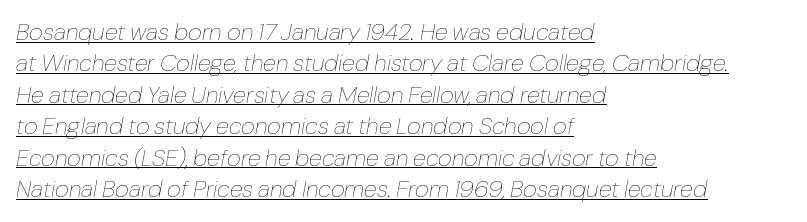
{"italic": "yes", "lean": "right", "slant_degrees": 10, "bold": "no", "underline": "yes", "align": "left", "line_spacing": "normal", "line_spacing_ratio": 1.31, "letter_spacing": "normal", "letter_spacing_em": 0.0, "glyph_px": 24}
